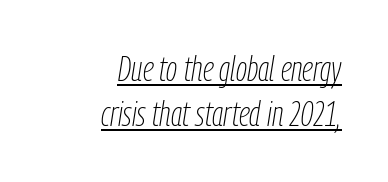
Teacher's note: observe the even right margin — that is flush-right alignment. Glyph-to-glyph distance matches everyday printed text. The space between consecutive lines is moderate. Note the varied advance widths — an 'i' is clearly narrower than an 'm'.
